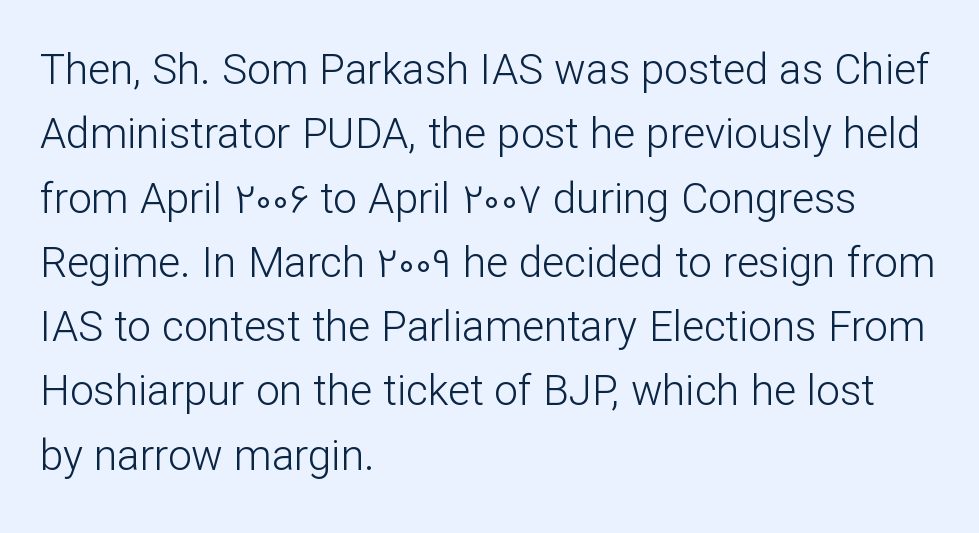
{"serif": "no", "italic": "no", "bold": "no", "weight": "light", "width": "normal", "stroke_contrast": "low", "x_height": "medium", "monospaced": "no", "underline": "no", "align": "left", "line_spacing": "normal", "line_spacing_ratio": 1.53, "letter_spacing": "normal", "letter_spacing_em": 0.0, "glyph_px": 42}
